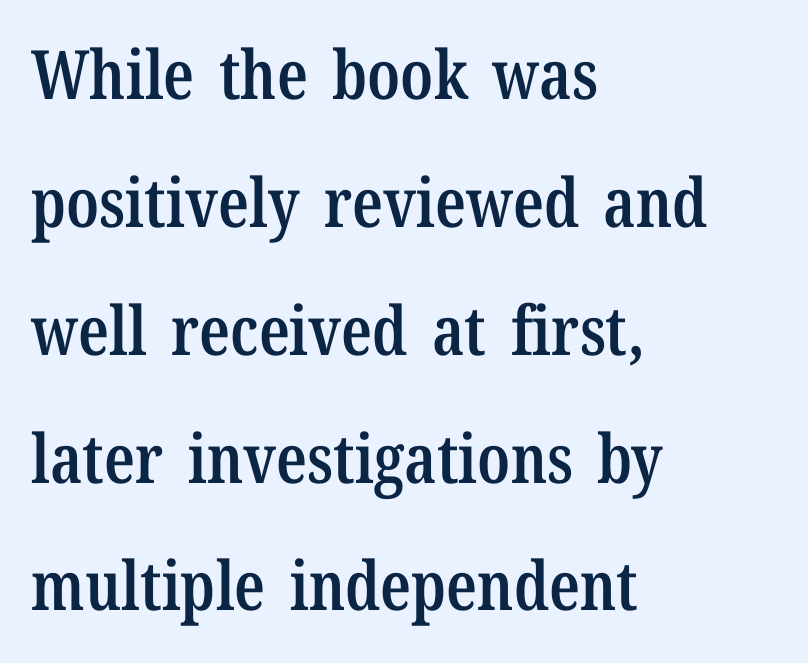
The image shows 68 px semibold, condensed serif type, upright; set left-aligned, line spacing 1.88x, normal letter spacing, not underlined; low stroke contrast and a medium x-height.
